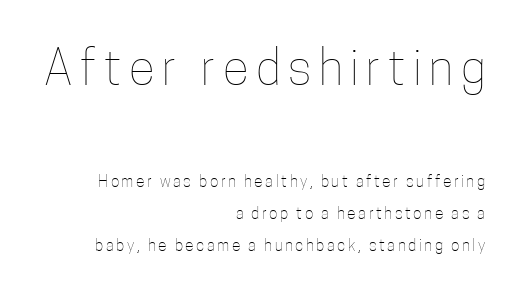
Q: Is the text bold? A: No.
Q: Is the text italic (slanted)? A: No, it is upright.
Q: Is the text underlined? A: No.
Q: How is the paragraph aligned? A: Right-aligned.
Q: Is the spacing between lines tight, normal or loose? A: Loose.
Q: Which block of text is set in a larger size, the first (top) or the second (bottom)? A: The first (top) one.
Q: Width (condensed, normal, or wide)? A: Condensed.
Q: Stroke contrast? A: Low.
Q: x-height? A: Medium.
Q: Monospaced? A: No.
